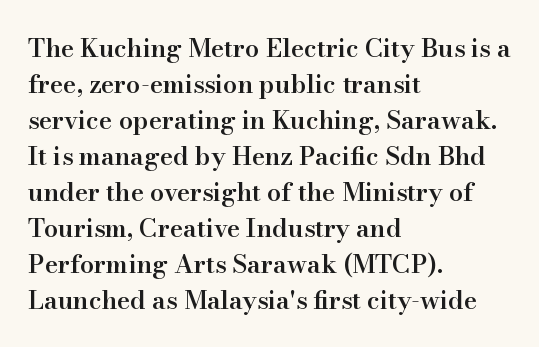
Q: Is the text bold? A: Semi-bold.
Q: Is the text italic (slanted)? A: No, it is upright.
Q: Is the text underlined? A: No.
Q: How is the paragraph aligned? A: Left-aligned.
Q: Is the spacing between letters normal or unusually wide? A: Normal.
Q: Is the spacing between lines tight, normal or loose? A: Normal.
